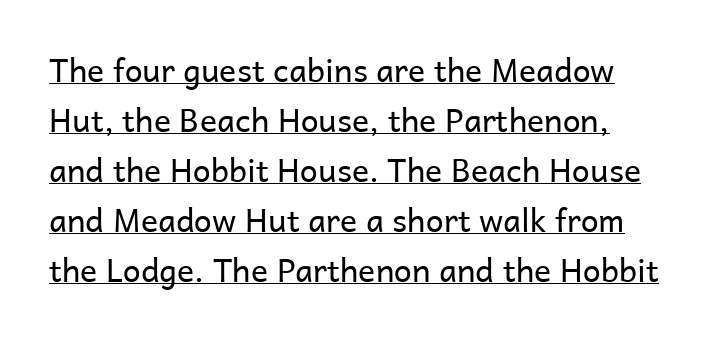
Underlined type. Stem width sits at or under what a default text font uses. There is no visible air inserted between adjacent glyphs. Interline gaps are of average width in this sample.
